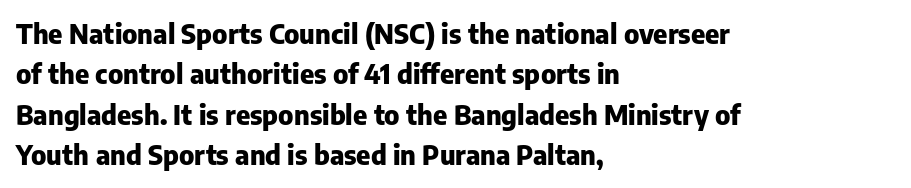
The image shows 27 px bold type, upright; set left-aligned, normal line spacing (1.5x), normal letter spacing, not underlined.
